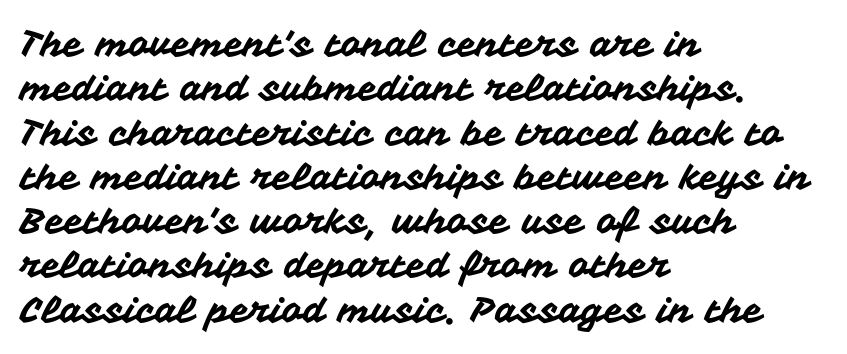
Q: Is the text italic (slanted)? A: Yes.
Q: Is the typeface a serif or a sans-serif typeface? A: Sans-serif.
Q: Is the text underlined? A: No.
Q: How is the paragraph aligned? A: Left-aligned.
Q: Is the spacing between letters normal or unusually wide? A: Normal.
Q: Width (condensed, normal, or wide)? A: Normal.
Q: Stroke contrast? A: Medium.
Q: x-height? A: Medium.
Q: Monospaced? A: No.
